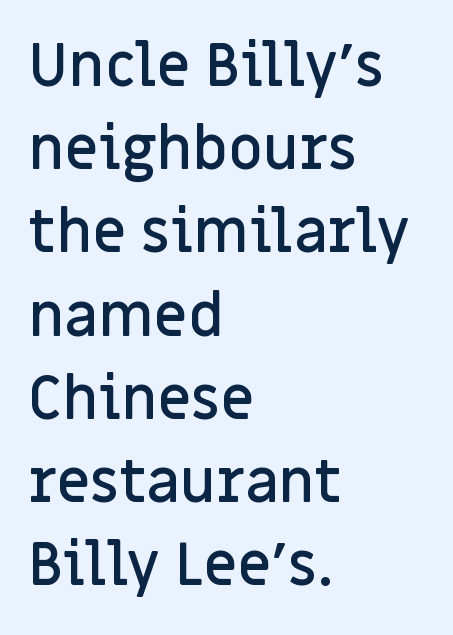
Varying glyph widths throughout — classic text-font behaviour. The font family rendered here belongs to the sans-serif group. Glyph-to-glyph distance matches everyday printed text. The characters look somewhat weighty, a semibold short of true bold. The paragraph has a hard left edge and a soft right edge. This block has exactly the height ordinary leading produces.
